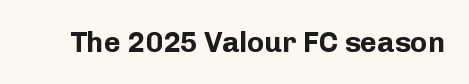
Q: Is the text bold? A: Yes.
Q: Is the text italic (slanted)? A: No, it is upright.
Q: Is the typeface a serif or a sans-serif typeface? A: Sans-serif.
Q: Is the text underlined? A: No.
Q: Is the spacing between letters normal or unusually wide? A: Normal.
Q: Width (condensed, normal, or wide)? A: Normal.
Q: Stroke contrast? A: Low.
Q: x-height? A: Medium.
Q: Monospaced? A: No.
